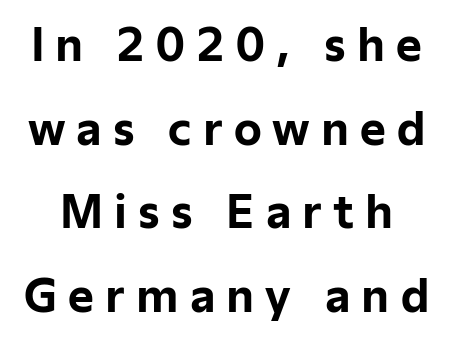
The image shows 44 px bold sans-serif type, upright; set loose line spacing (1.9x), unusually wide letter spacing (+0.25 em), not underlined; low stroke contrast and a medium x-height.
